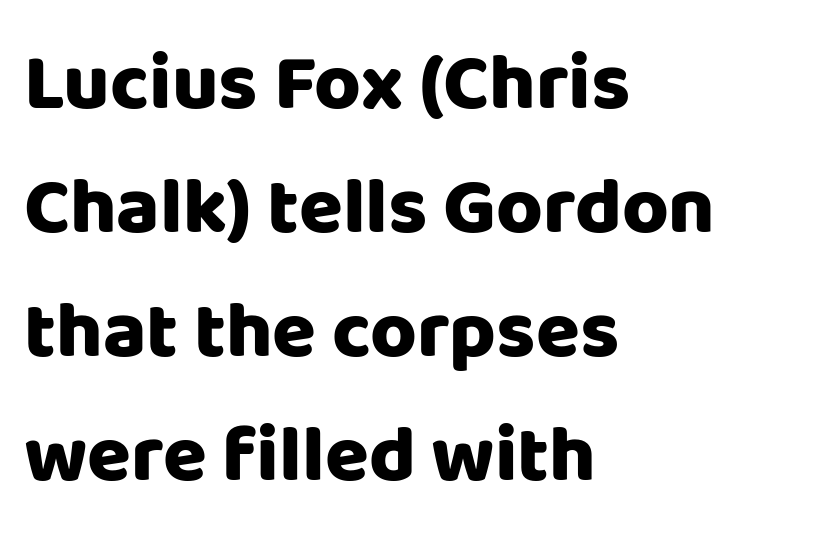
{"serif": "no", "italic": "no", "bold": "yes", "weight": "heavy", "width": "normal", "stroke_contrast": "low", "x_height": "large", "monospaced": "no", "underline": "no", "align": "left", "line_spacing": "normal", "line_spacing_ratio": 1.55, "letter_spacing": "normal", "letter_spacing_em": 0.0, "glyph_px": 80}
